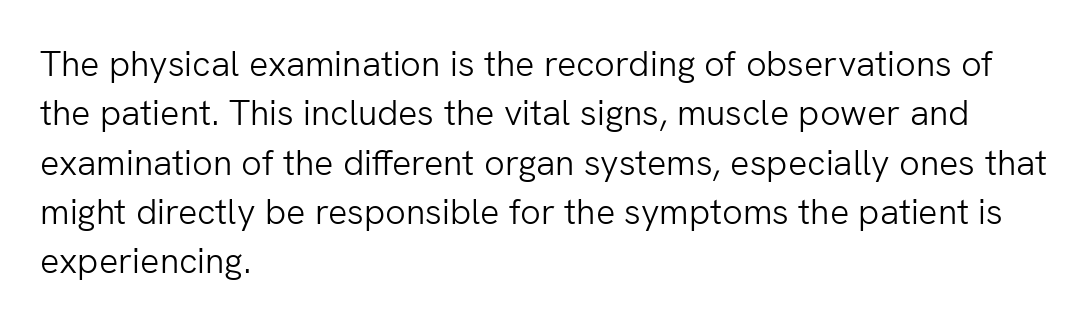
The type sits square on the baseline with zero lean. The glyphs are unaccompanied by any horizontal stroke below them. Summary of weight: not heavy and not bold. Look at the bottom of the vertical strokes: they stop flat, with no serifs. Tracking here is standard; glyphs follow each other at the usual distance.
